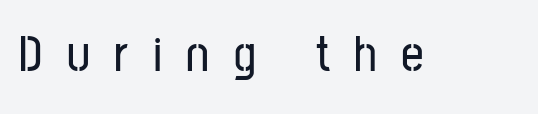
There is plenty of visible air inserted between adjacent glyphs. Is this a sans? Yes — the strokes have no serifs. Type without underlining. Italic? Not at all — the glyphs are vertical. The letters advance in unequal steps, a hallmark of proportional type.
